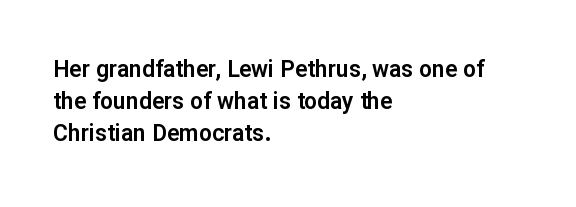
Q: Is the text italic (slanted)? A: No, it is upright.
Q: Is the text underlined? A: No.
Q: How is the paragraph aligned? A: Left-aligned.
Q: Is the spacing between letters normal or unusually wide? A: Normal.
Q: Is the spacing between lines tight, normal or loose? A: Normal.
